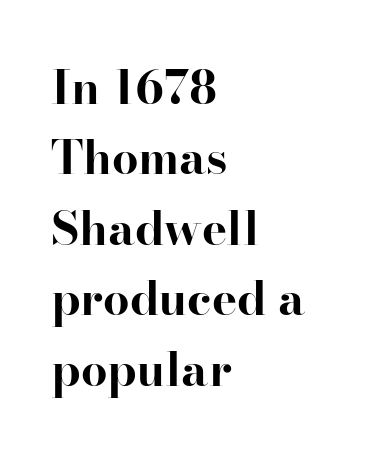
Q: Is the text bold? A: Yes.
Q: Is the text italic (slanted)? A: No, it is upright.
Q: Is the typeface a serif or a sans-serif typeface? A: Serif.
Q: Is the text underlined? A: No.
Q: How is the paragraph aligned? A: Left-aligned.
Q: Is the spacing between letters normal or unusually wide? A: Normal.
Q: Is the spacing between lines tight, normal or loose? A: Normal.
Q: Width (condensed, normal, or wide)? A: Normal.
Q: Stroke contrast? A: High.
Q: x-height? A: Small.
Q: Monospaced? A: No.
